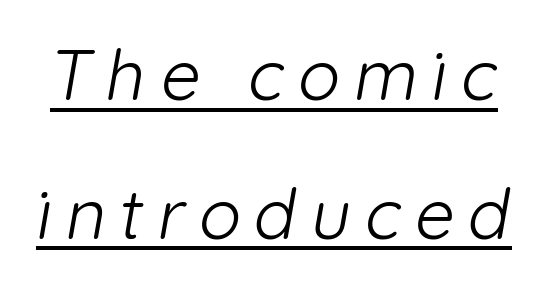
{"serif": "no", "bold": "no", "weight": "light", "width": "normal", "stroke_contrast": "low", "x_height": "medium", "monospaced": "no", "underline": "yes", "line_spacing": "loose", "line_spacing_ratio": 1.98, "letter_spacing": "wide", "letter_spacing_em": 0.2, "glyph_px": 70}
